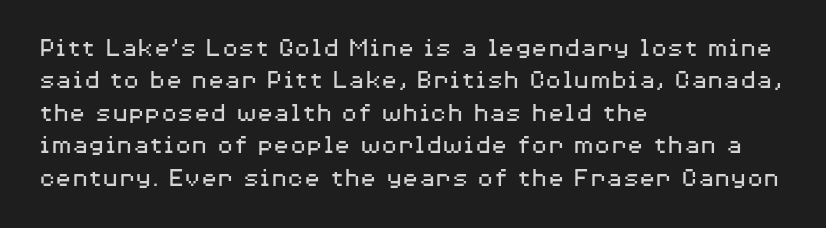
{"italic": "no", "bold": "no", "underline": "no", "align": "left", "line_spacing_ratio": 1.2, "letter_spacing": "normal", "letter_spacing_em": 0.0, "glyph_px": 27}
